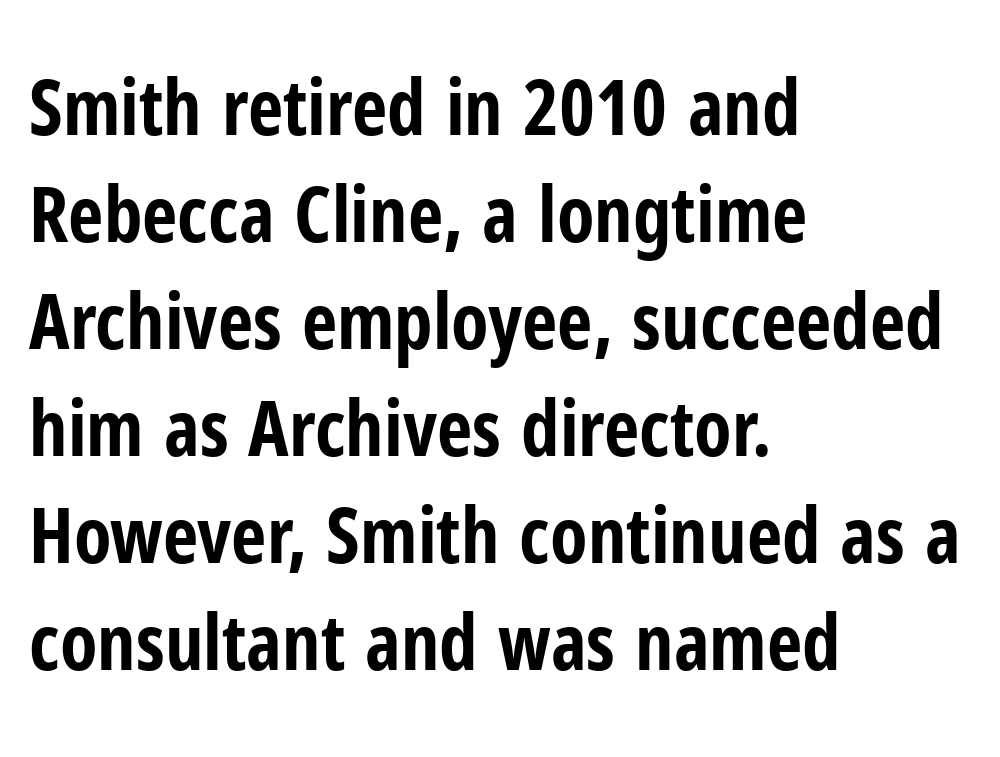
Q: Is the text bold? A: Yes.
Q: Is the text italic (slanted)? A: No, it is upright.
Q: Is the typeface a serif or a sans-serif typeface? A: Sans-serif.
Q: Is the text underlined? A: No.
Q: How is the paragraph aligned? A: Left-aligned.
Q: Is the spacing between letters normal or unusually wide? A: Normal.
Q: Is the spacing between lines tight, normal or loose? A: Normal.
Q: Width (condensed, normal, or wide)? A: Condensed.
Q: Stroke contrast? A: Low.
Q: x-height? A: Medium.
Q: Monospaced? A: No.
